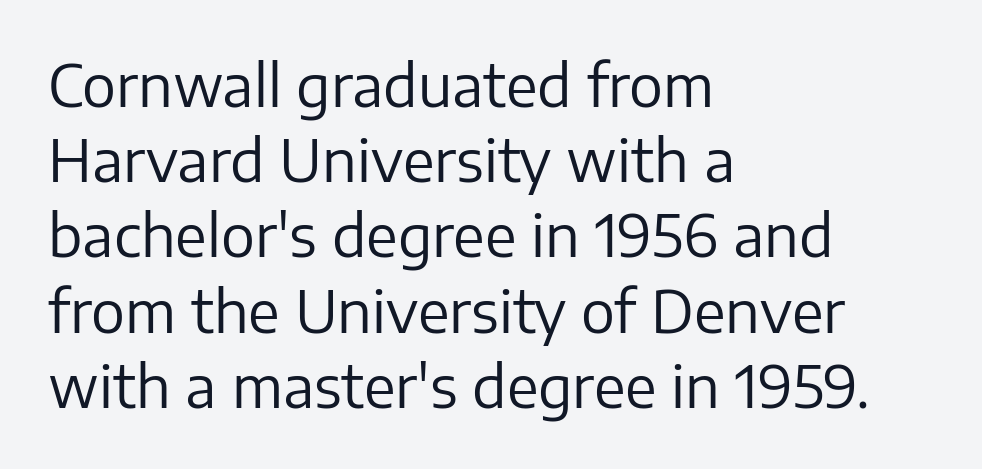
The image shows 57 px regular-weight sans-serif type, upright; set left-aligned, normal line spacing (1.32x), normal letter spacing, not underlined; low stroke contrast and a medium x-height.
